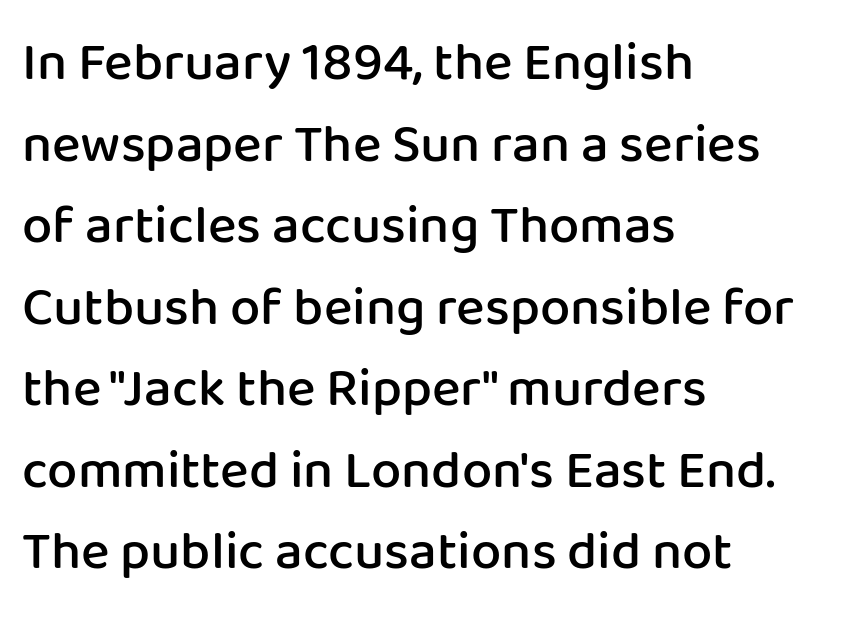
The image shows 54 px semibold sans-serif type, upright; set left-aligned, normal line spacing (1.51x), normal letter spacing, not underlined; low stroke contrast and a medium x-height.
